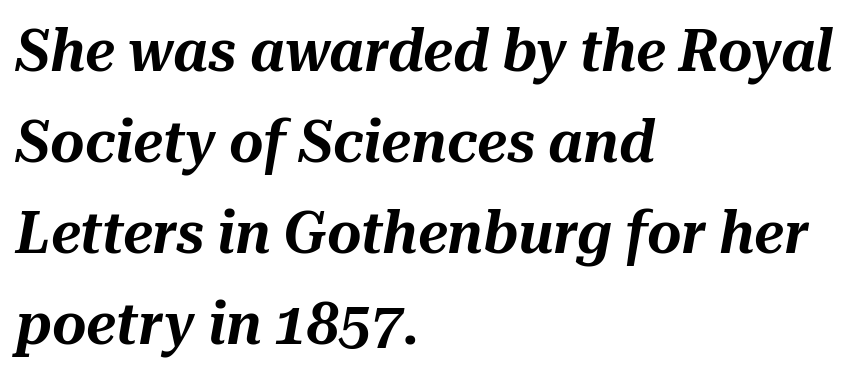
Nobody drew a line under any word here. Does the copy run flush right? No — it runs flush left. A typesetter would call this proportional, since set widths differ per character. Characters are canted at an angle relative to the baseline's perpendicular. How would I describe the line gaps? Plain and ordinary. Nothing unusual about the tracking: characters are spaced as the font intends.
